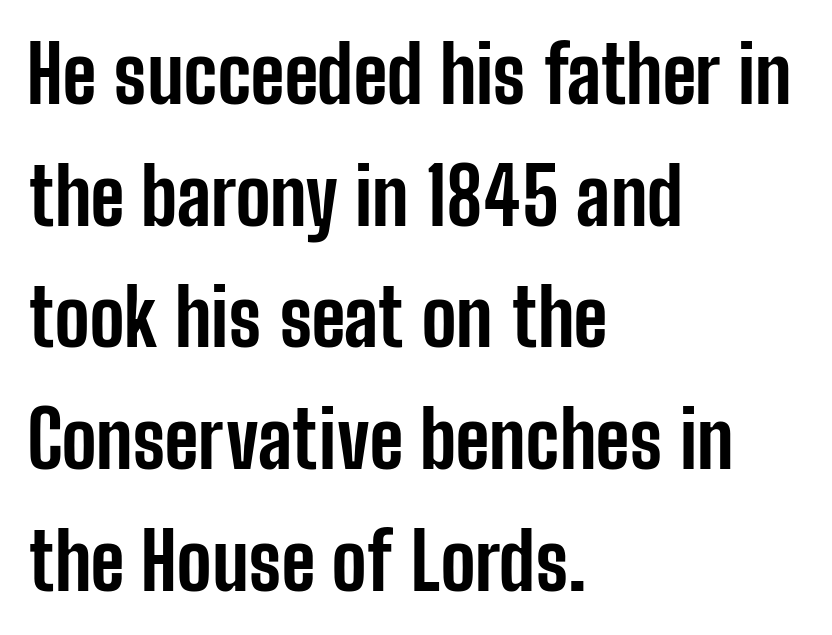
A full-strength bold gives these letters their thick strokes. The face used here is rendered with its standard letterfit. Baseline-to-baseline distance is the conventional proportion of letter height. Is the block centered? No — it sits flush against the left margin.
